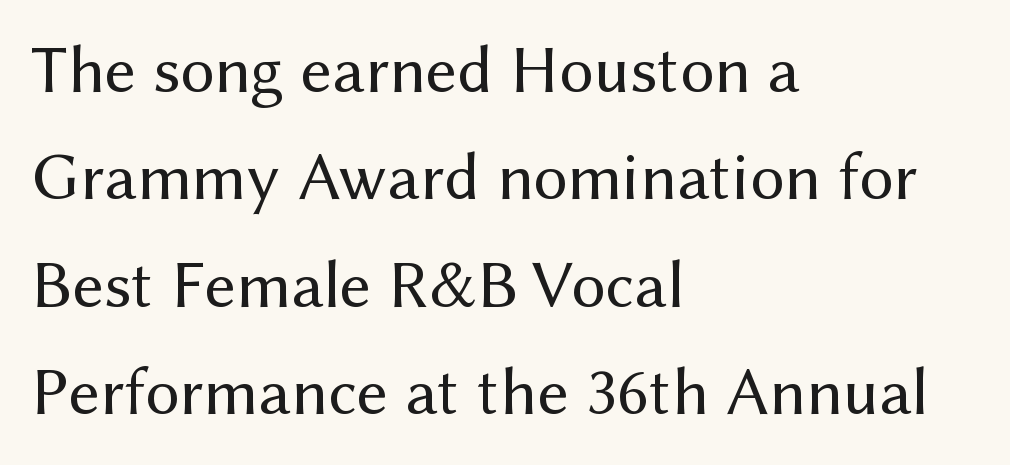
Q: Is the text bold? A: No.
Q: Is the text italic (slanted)? A: No, it is upright.
Q: Is the typeface a serif or a sans-serif typeface? A: Sans-serif.
Q: Is the text underlined? A: No.
Q: How is the paragraph aligned? A: Left-aligned.
Q: Is the spacing between letters normal or unusually wide? A: Normal.
Q: Is the spacing between lines tight, normal or loose? A: Normal.
Q: Width (condensed, normal, or wide)? A: Normal.
Q: Stroke contrast? A: Medium.
Q: x-height? A: Medium.
Q: Monospaced? A: No.
